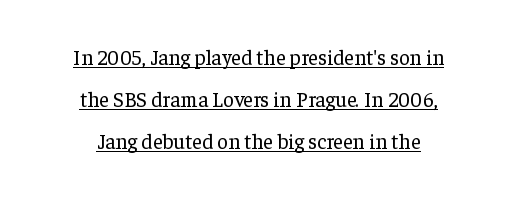
The glyphs are accompanied by a horizontal stroke just below them. These lines are centered, leaving both edges ragged. Vertical spacing — loose. Posture: vertical. Stroke mass is kept to a normal reading level or below.
